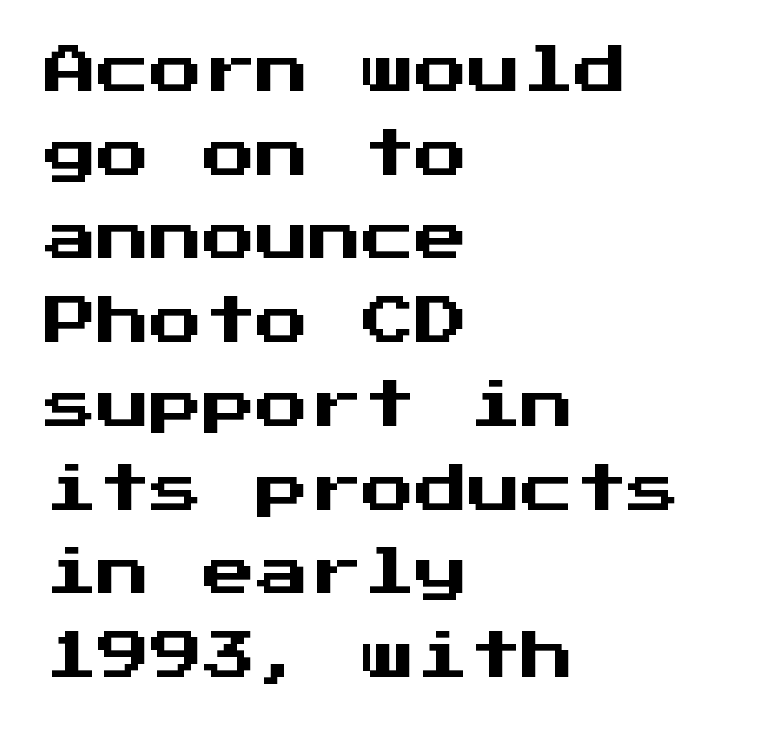
The image shows 53 px sans-serif type, upright, monospaced; set left-aligned, normal line spacing (1.58x), normal letter spacing, not underlined; medium stroke contrast and a medium x-height.
